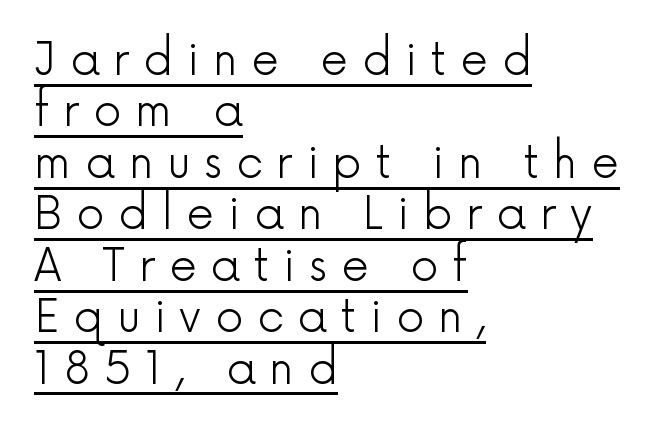
Q: Is the text bold? A: No.
Q: Is the text italic (slanted)? A: No, it is upright.
Q: Is the typeface a serif or a sans-serif typeface? A: Sans-serif.
Q: Is the text underlined? A: Yes.
Q: How is the paragraph aligned? A: Left-aligned.
Q: Is the spacing between letters normal or unusually wide? A: Unusually wide.
Q: Width (condensed, normal, or wide)? A: Normal.
Q: x-height? A: Medium.
Q: Monospaced? A: No.
